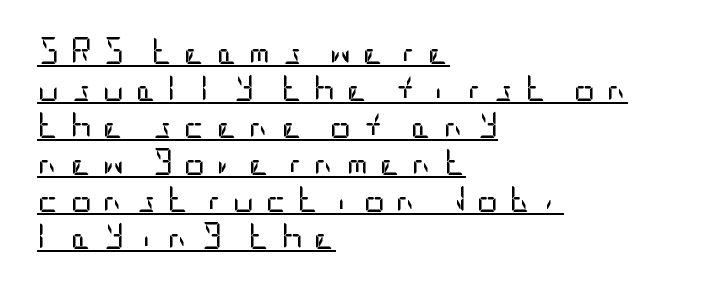
The rendering anchors every line to the left-hand side. Look at the tracking — it's clearly loosened, letters drifting apart. The typography opts for an upright posture over an oblique one. This reads as an unemphasized weight, regular at the heaviest.
